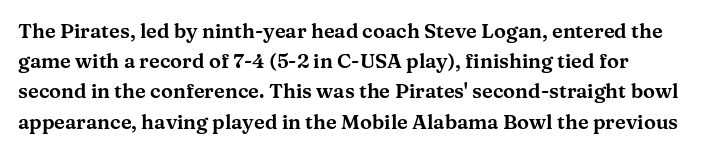
In terms of posture, this sample is upright. Regarding leading, the lines here are spaced in the standard way. The horizontal fit of the characters is conventional and even. Bare-footed words on every line.
